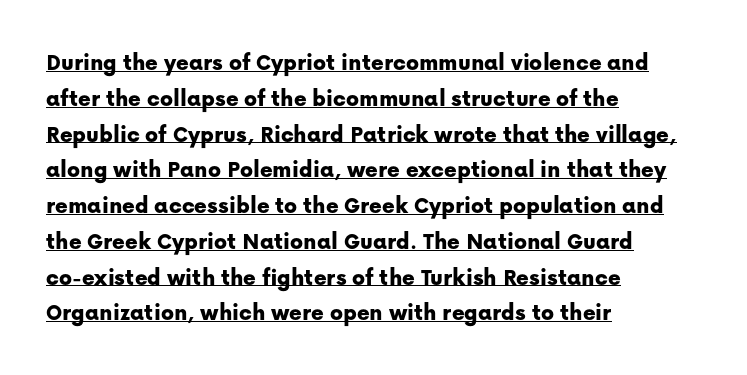
{"italic": "no", "underline": "yes", "align": "left", "line_spacing": "normal", "line_spacing_ratio": 1.49, "letter_spacing": "normal", "letter_spacing_em": 0.0, "glyph_px": 24}
